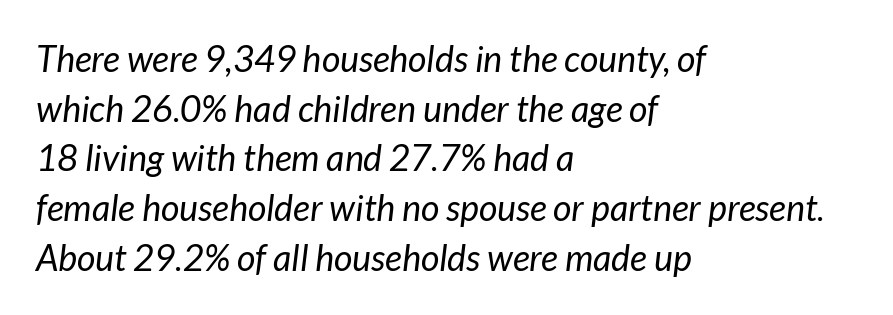
{"italic": "yes", "lean": "right", "slant_degrees": 7, "bold": "no", "weight": "regular", "width": "normal", "stroke_contrast": "low", "x_height": "medium", "monospaced": "no", "underline": "no", "align": "left", "line_spacing": "normal", "line_spacing_ratio": 1.38, "letter_spacing": "normal", "letter_spacing_em": 0.0, "glyph_px": 36}
